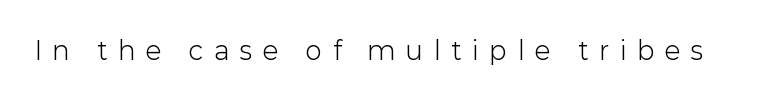
Q: Is the text bold? A: No.
Q: Is the text italic (slanted)? A: No, it is upright.
Q: Is the text underlined? A: No.
Q: Is the spacing between letters normal or unusually wide? A: Unusually wide.
